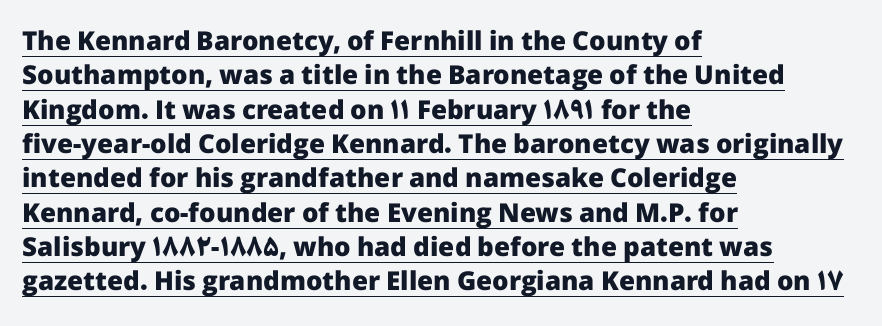
The image shows 26 px bold type, upright; set left-aligned, normal line spacing (1.32x), normal letter spacing, underlined.
